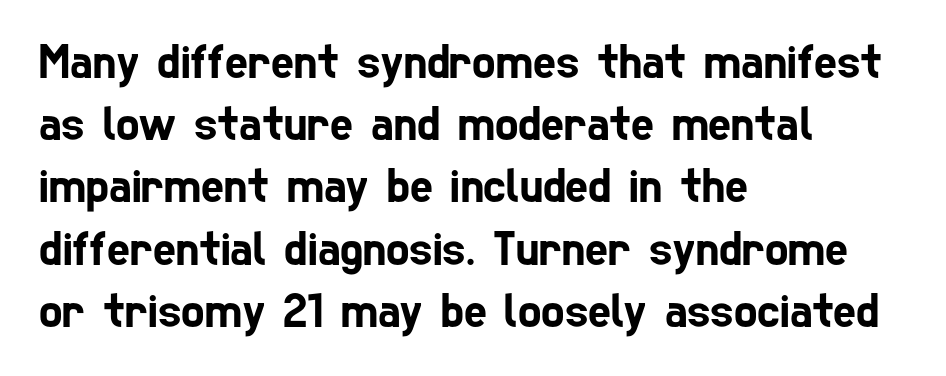
The image shows 49 px condensed sans-serif type; set left-aligned, normal line spacing (1.27x), normal letter spacing, not underlined; low stroke contrast and a medium x-height.
